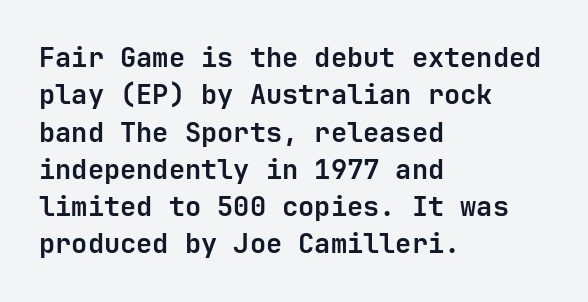
Q: Is the text bold? A: Yes.
Q: Is the text italic (slanted)? A: No, it is upright.
Q: Is the text underlined? A: No.
Q: How is the paragraph aligned? A: Left-aligned.
Q: Is the spacing between letters normal or unusually wide? A: Normal.
Q: Is the spacing between lines tight, normal or loose? A: Normal.
